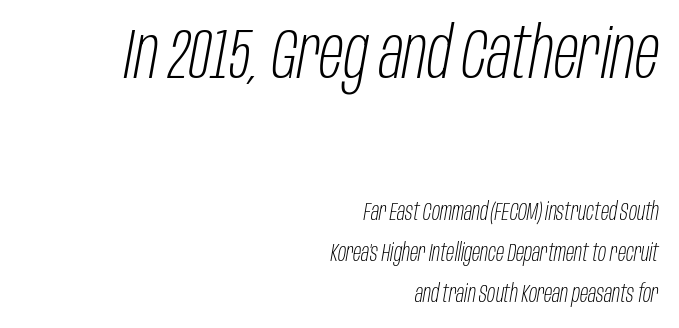
Of the two passages, the one on top uses the larger point size. Yep, that's italic — everything's leaning. Descenders hang freely into open space. Stems and bowls with no extra thickness — not bold. A typesetter would call this leading conventional body-copy spacing. This rendering leaves character spacing at its baseline value.
